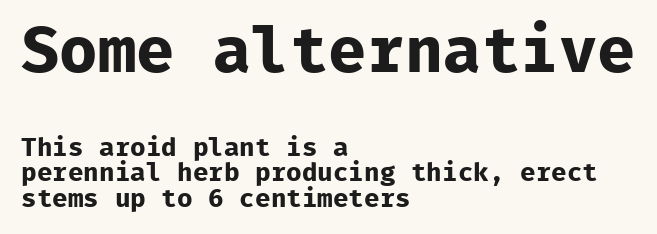
The image shows 64 px bold sans-serif type, upright, monospaced; set left-aligned, tight line spacing (0.98x), normal letter spacing, not underlined; the first (top) block is 2.46x larger; low stroke contrast and a medium x-height.
